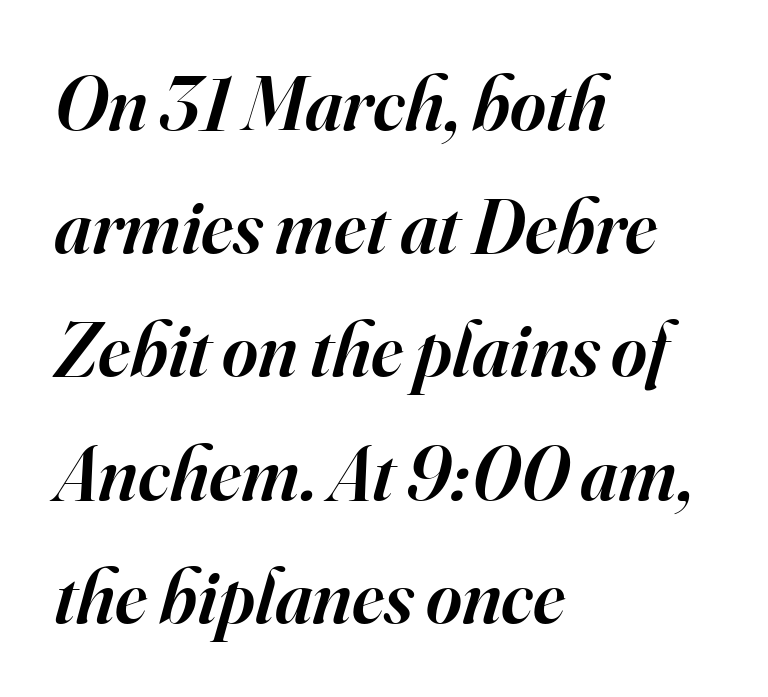
The image shows 77 px semibold serif type, italic (leaning right); set left-aligned, normal line spacing (1.6x), normal letter spacing, not underlined; high stroke contrast and a small x-height.
